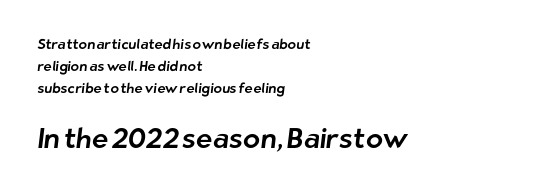
Q: Is the typeface a serif or a sans-serif typeface? A: Sans-serif.
Q: Is the text underlined? A: No.
Q: How is the paragraph aligned? A: Left-aligned.
Q: Is the spacing between letters normal or unusually wide? A: Normal.
Q: Is the spacing between lines tight, normal or loose? A: Normal.
Q: Which block of text is set in a larger size, the first (top) or the second (bottom)? A: The second (bottom) one.
Q: Width (condensed, normal, or wide)? A: Normal.
Q: Stroke contrast? A: Low.
Q: x-height? A: Medium.
Q: Monospaced? A: No.
